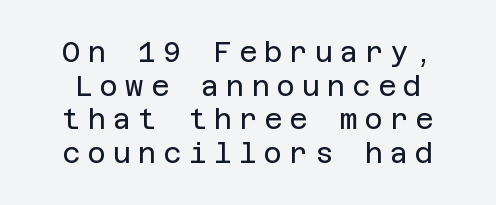
{"serif": "no", "italic": "no", "bold": "no", "weight": "regular", "width": "normal", "stroke_contrast": "low", "x_height": "large", "underline": "no", "line_spacing_ratio": 1.2, "letter_spacing": "wide", "letter_spacing_em": 0.25, "glyph_px": 28}
